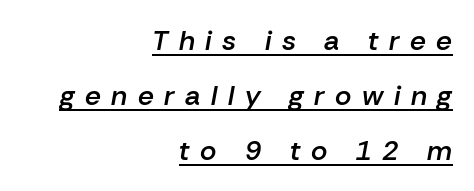
{"italic": "yes", "lean": "right", "slant_degrees": 10, "bold": "semi", "weight": "semibold", "width": "normal", "stroke_contrast": "low", "x_height": "medium", "monospaced": "no", "underline": "yes", "align": "right", "line_spacing": "loose", "line_spacing_ratio": 1.96, "letter_spacing": "wide", "letter_spacing_em": 0.38, "glyph_px": 28}
